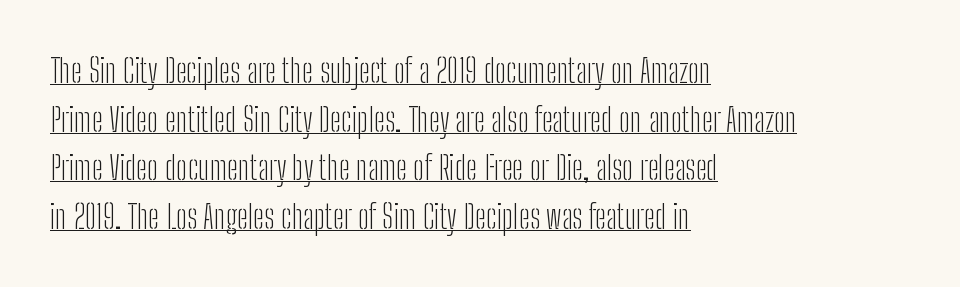
{"serif": "no", "italic": "no", "bold": "no", "weight": "light", "width": "condensed", "stroke_contrast": "low", "x_height": "medium", "monospaced": "no", "underline": "yes", "align": "left", "line_spacing": "normal", "line_spacing_ratio": 1.47, "letter_spacing": "normal", "letter_spacing_em": 0.0, "glyph_px": 33}
